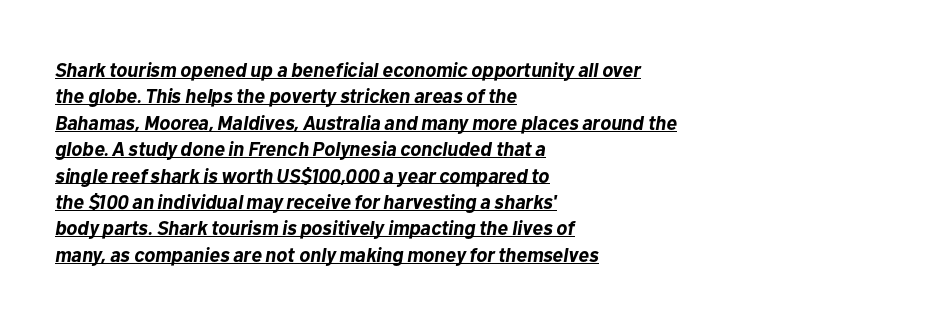
The image shows 20 px bold type, italic (leaning right); set left-aligned, normal line spacing (1.32x), normal letter spacing, underlined.
